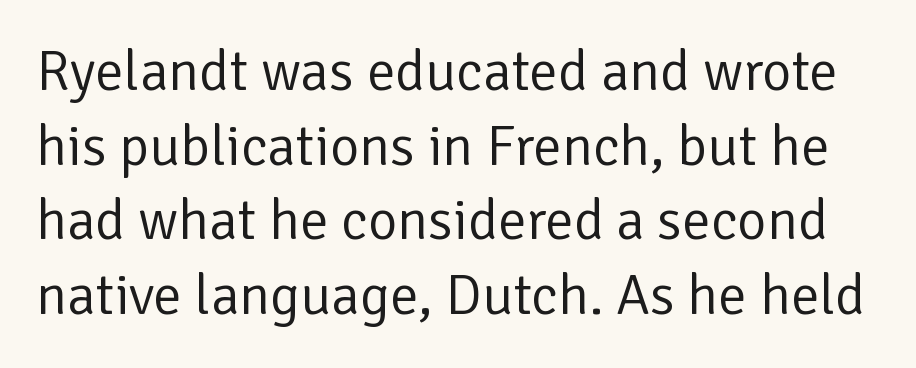
Quick note: underline off. Letter spacing: default. The font sits on the lighter half of the weight spectrum, regular included. In terms of posture, this sample is upright. The face used here is a sans, in the tradition of grotesques and geometrics.
